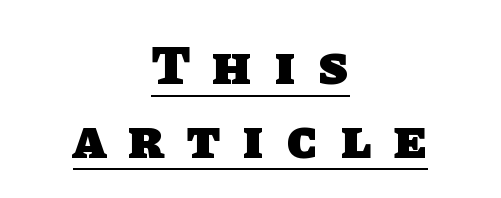
Q: Is the text bold? A: Yes.
Q: Is the typeface a serif or a sans-serif typeface? A: Sans-serif.
Q: Is the text underlined? A: Yes.
Q: How is the paragraph aligned? A: Centered.
Q: Is the spacing between letters normal or unusually wide? A: Unusually wide.
Q: Is the spacing between lines tight, normal or loose? A: Normal.
Q: Width (condensed, normal, or wide)? A: Normal.
Q: Stroke contrast? A: Low.
Q: x-height? A: Large.
Q: Monospaced? A: No.
